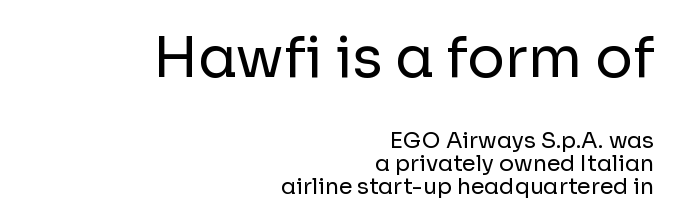
Q: Is the text bold? A: No.
Q: Is the text italic (slanted)? A: No, it is upright.
Q: Is the typeface a serif or a sans-serif typeface? A: Sans-serif.
Q: Is the text underlined? A: No.
Q: How is the paragraph aligned? A: Right-aligned.
Q: Is the spacing between letters normal or unusually wide? A: Normal.
Q: Is the spacing between lines tight, normal or loose? A: Tight.
Q: Which block of text is set in a larger size, the first (top) or the second (bottom)? A: The first (top) one.
Q: Width (condensed, normal, or wide)? A: Normal.
Q: Stroke contrast? A: Low.
Q: x-height? A: Medium.
Q: Monospaced? A: No.
